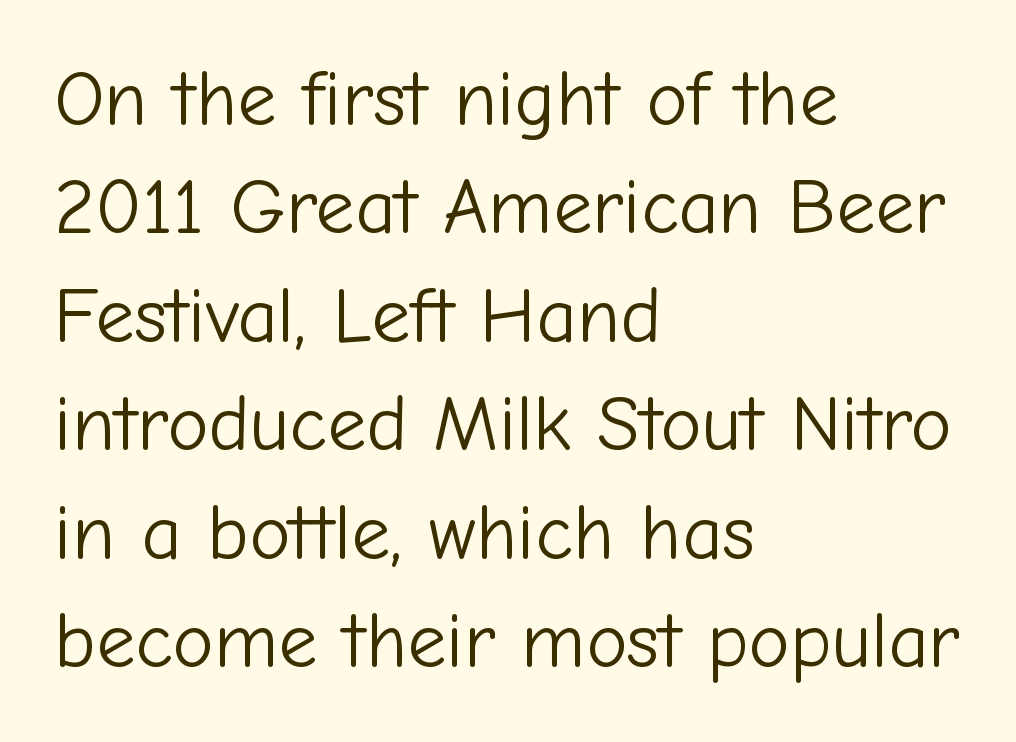
Q: Is the text bold? A: No.
Q: Is the text italic (slanted)? A: No, it is upright.
Q: Is the typeface a serif or a sans-serif typeface? A: Sans-serif.
Q: Is the text underlined? A: No.
Q: How is the paragraph aligned? A: Left-aligned.
Q: Is the spacing between letters normal or unusually wide? A: Normal.
Q: Is the spacing between lines tight, normal or loose? A: Normal.
Q: Width (condensed, normal, or wide)? A: Normal.
Q: Stroke contrast? A: Low.
Q: x-height? A: Medium.
Q: Monospaced? A: No.
